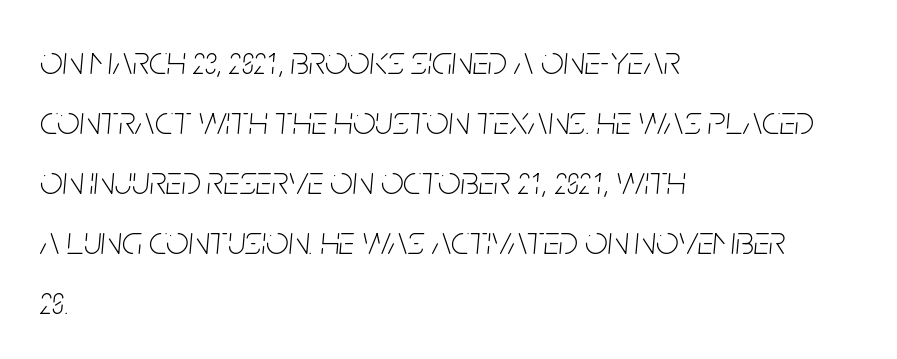
The image shows 40 px thin, condensed type, italic (leaning right); set left-aligned, normal line spacing (1.5x), normal letter spacing, not underlined; low stroke contrast and a large x-height.
